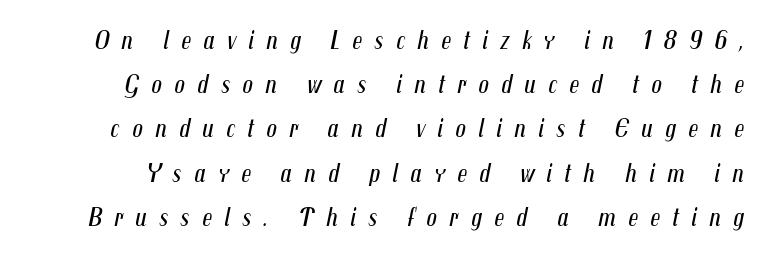
The image shows 26 px text type, italic (leaning right); set normal line spacing (1.7x), unusually wide letter spacing (+0.47 em), not underlined.
